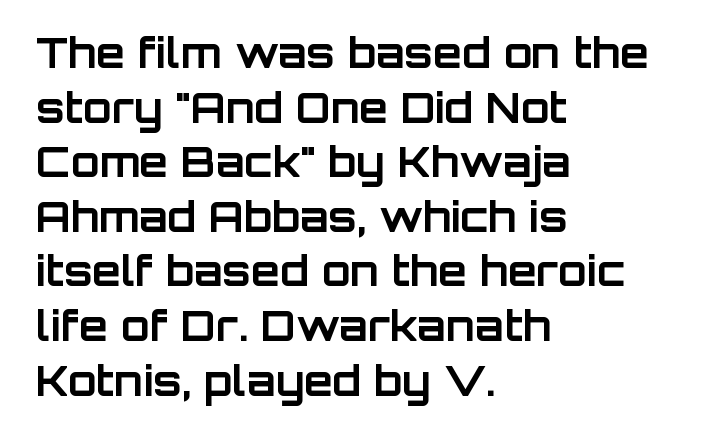
Nope, not italic — everything's standing straight. Stroke terminals: plain, sans-serif. Its strokes are broad and dark, the hallmark of bold type. Proportional: the letters do not fall into vertical columns. Check the space under the baseline: it is left empty. The ragged edge is on the right, which tells us the setting is flush left.
